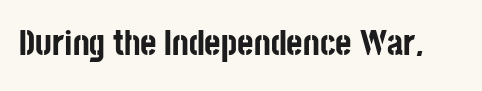
{"serif": "no", "italic": "no", "bold": "yes", "weight": "bold", "width": "condensed", "stroke_contrast": "low", "x_height": "large", "monospaced": "no", "underline": "no", "letter_spacing": "normal", "letter_spacing_em": 0.0, "glyph_px": 35}
